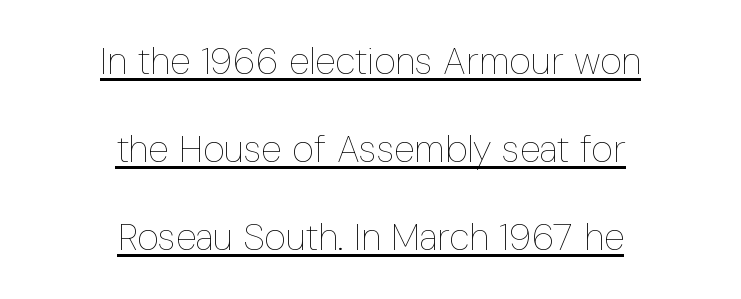
Q: Is the text bold? A: No.
Q: Is the text italic (slanted)? A: No, it is upright.
Q: Is the text underlined? A: Yes.
Q: How is the paragraph aligned? A: Centered.
Q: Is the spacing between letters normal or unusually wide? A: Normal.
Q: Is the spacing between lines tight, normal or loose? A: Loose.
Q: Width (condensed, normal, or wide)? A: Condensed.
Q: Stroke contrast? A: Low.
Q: x-height? A: Medium.
Q: Monospaced? A: No.
